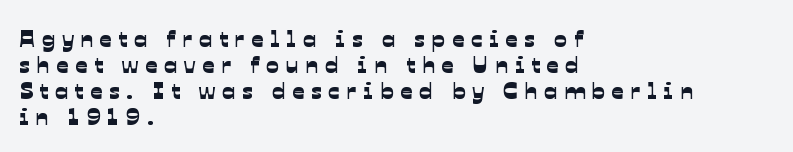
The image shows 24 px text type; set left-aligned, tight line spacing (1.09x), unusually wide letter spacing (+0.28 em), not underlined.
